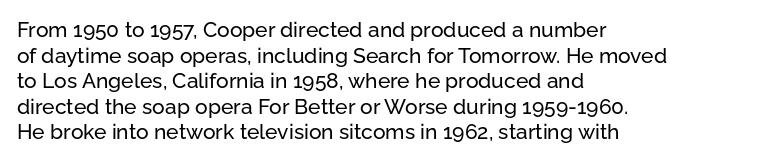
Q: Is the text italic (slanted)? A: No, it is upright.
Q: Is the text underlined? A: No.
Q: How is the paragraph aligned? A: Left-aligned.
Q: Is the spacing between letters normal or unusually wide? A: Normal.
